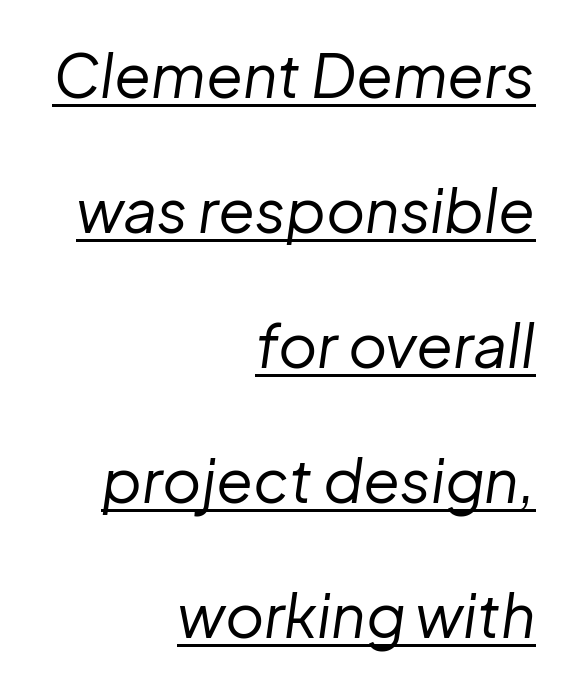
Q: Is the text bold? A: No.
Q: Is the text italic (slanted)? A: Yes, it leans right by about 8 degrees.
Q: Is the text underlined? A: Yes.
Q: How is the paragraph aligned? A: Right-aligned.
Q: Is the spacing between letters normal or unusually wide? A: Normal.
Q: Is the spacing between lines tight, normal or loose? A: Loose.
Q: Width (condensed, normal, or wide)? A: Normal.
Q: Stroke contrast? A: Low.
Q: x-height? A: Medium.
Q: Monospaced? A: No.
